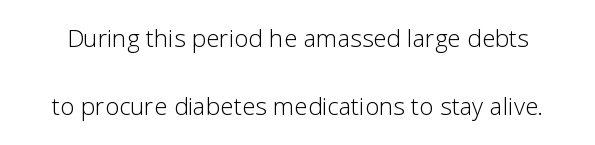
Interline gaps are noticeably wide in this sample. Ascenders rise straight up at ninety degrees. Does the type have serifs? No, each stem ends abruptly. The strip under each line holds only bare page.
